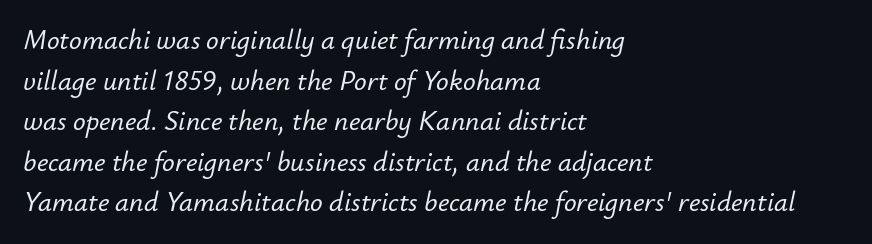
Note the varied advance widths — an 'i' is clearly narrower than an 'm'. Tall strokes in this sample are angled rather than plumb. Nothing unusual about the tracking: characters are spaced as the font intends. This block has exactly the height ordinary leading produces. The compositor pushed each line to the left boundary.
